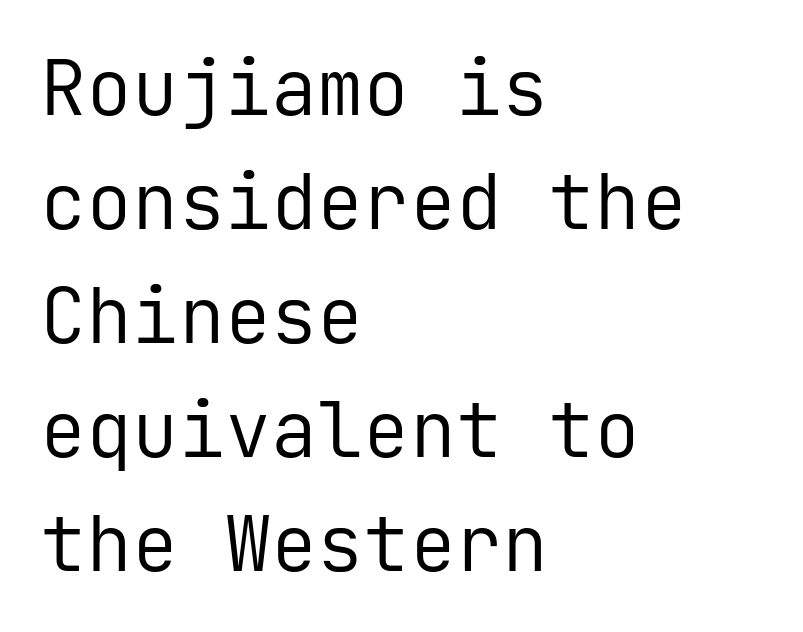
The image shows 77 px regular-weight sans-serif type, upright, monospaced; set left-aligned, normal line spacing (1.48x), normal letter spacing, not underlined; low stroke contrast and a medium x-height.
